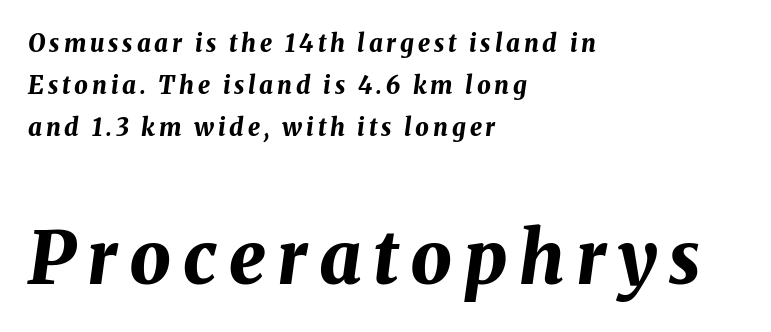
{"italic": "yes", "lean": "right", "slant_degrees": 8, "bold": "yes", "weight": "bold", "width": "normal", "stroke_contrast": "medium", "x_height": "medium", "monospaced": "no", "underline": "no", "align": "left", "line_spacing_ratio": 1.74, "larger_block": "second", "size_ratio": 3.04, "glyph_px": 73}
